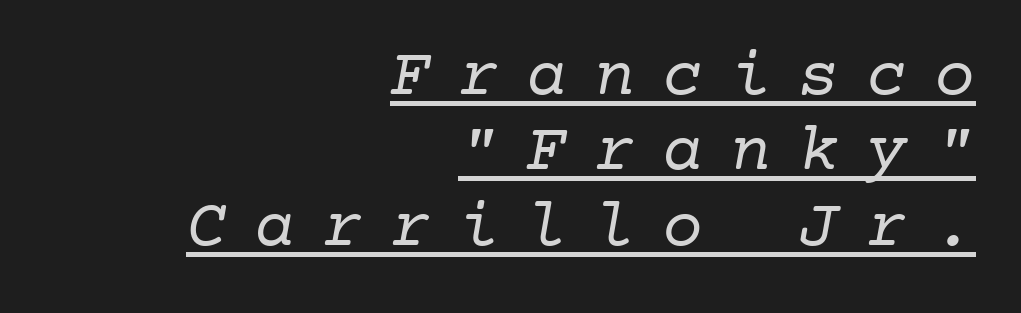
The image shows 68 px regular-weight serif type, monospaced; set right-aligned, tight line spacing (1.11x), unusually wide letter spacing (+0.4 em), underlined; low stroke contrast and a medium x-height.
